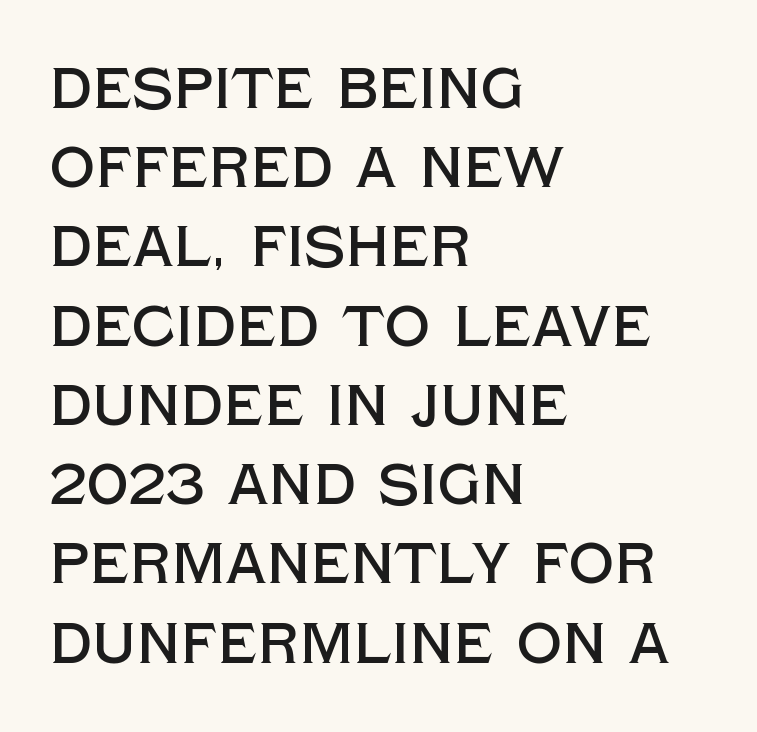
Q: Is the text italic (slanted)? A: No, it is upright.
Q: Is the typeface a serif or a sans-serif typeface? A: Sans-serif.
Q: Is the text underlined? A: No.
Q: How is the paragraph aligned? A: Left-aligned.
Q: Is the spacing between letters normal or unusually wide? A: Normal.
Q: Is the spacing between lines tight, normal or loose? A: Normal.
Q: Width (condensed, normal, or wide)? A: Normal.
Q: x-height? A: Large.
Q: Monospaced? A: No.
